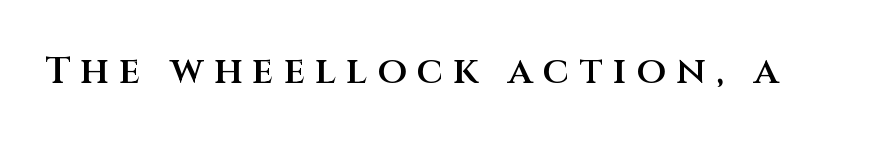
Q: Is the text bold? A: Semi-bold.
Q: Is the text italic (slanted)? A: No, it is upright.
Q: Is the typeface a serif or a sans-serif typeface? A: Sans-serif.
Q: Is the text underlined? A: No.
Q: Is the spacing between letters normal or unusually wide? A: Unusually wide.
Q: Width (condensed, normal, or wide)? A: Normal.
Q: Stroke contrast? A: Medium.
Q: x-height? A: Large.
Q: Monospaced? A: No.
